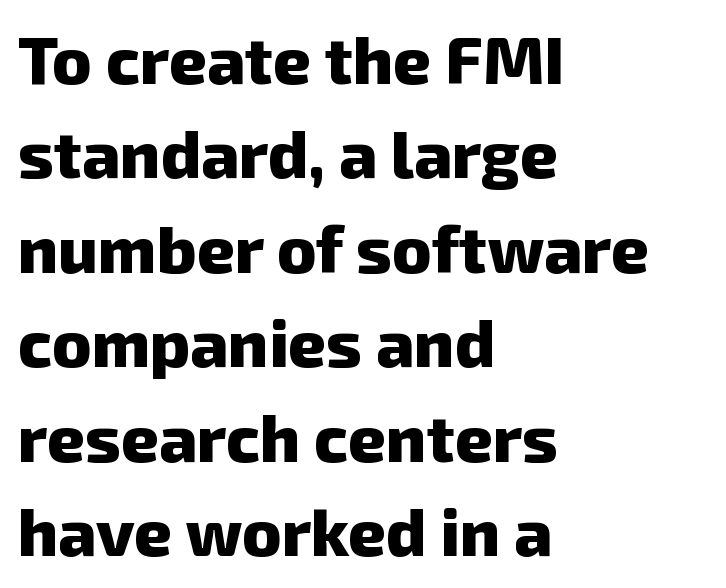
{"serif": "no", "bold": "yes", "weight": "heavy", "width": "normal", "stroke_contrast": "low", "x_height": "medium", "monospaced": "no", "underline": "no", "align": "left", "line_spacing": "normal", "line_spacing_ratio": 1.43, "letter_spacing": "normal", "letter_spacing_em": 0.0, "glyph_px": 66}
